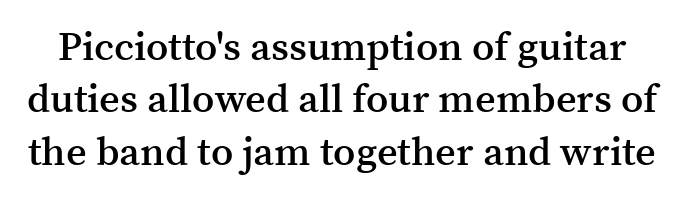
{"serif": "yes", "italic": "no", "bold": "semi", "weight": "semibold", "width": "normal", "stroke_contrast": "medium", "x_height": "medium", "monospaced": "no", "underline": "no", "line_spacing": "normal", "line_spacing_ratio": 1.31, "letter_spacing": "normal", "letter_spacing_em": 0.0, "glyph_px": 40}
